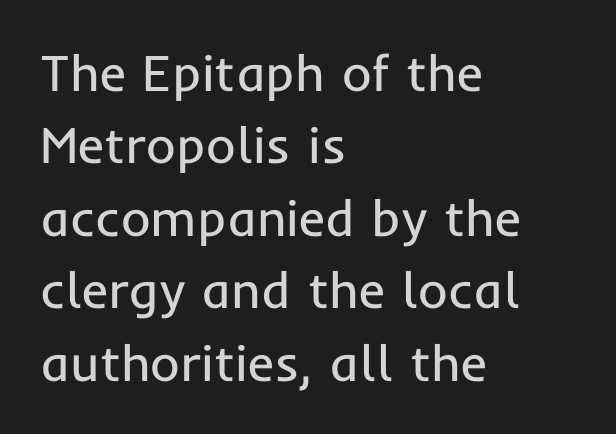
Q: Is the text bold? A: No.
Q: Is the text italic (slanted)? A: No, it is upright.
Q: Is the typeface a serif or a sans-serif typeface? A: Sans-serif.
Q: Is the text underlined? A: No.
Q: How is the paragraph aligned? A: Left-aligned.
Q: Is the spacing between letters normal or unusually wide? A: Normal.
Q: Is the spacing between lines tight, normal or loose? A: Normal.
Q: Width (condensed, normal, or wide)? A: Normal.
Q: Stroke contrast? A: Low.
Q: x-height? A: Medium.
Q: Monospaced? A: No.
